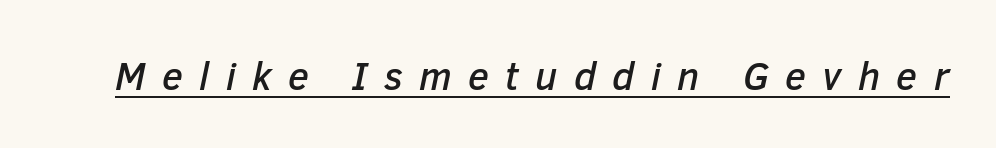
The face used here is proportionally spaced, like ordinary book or web type. The lettering is marked with a stroke running underneath it. Inter-character spacing is expanded well beyond the font's built-in metrics. It's the slanting kind of type.
